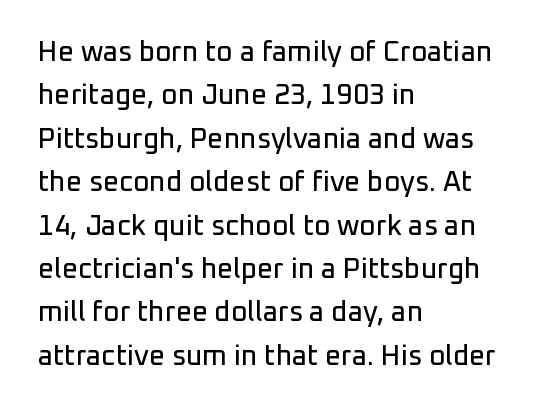
The image shows 28 px sans-serif type, upright; set left-aligned, normal line spacing (1.55x), normal letter spacing, not underlined; low stroke contrast and a medium x-height.
